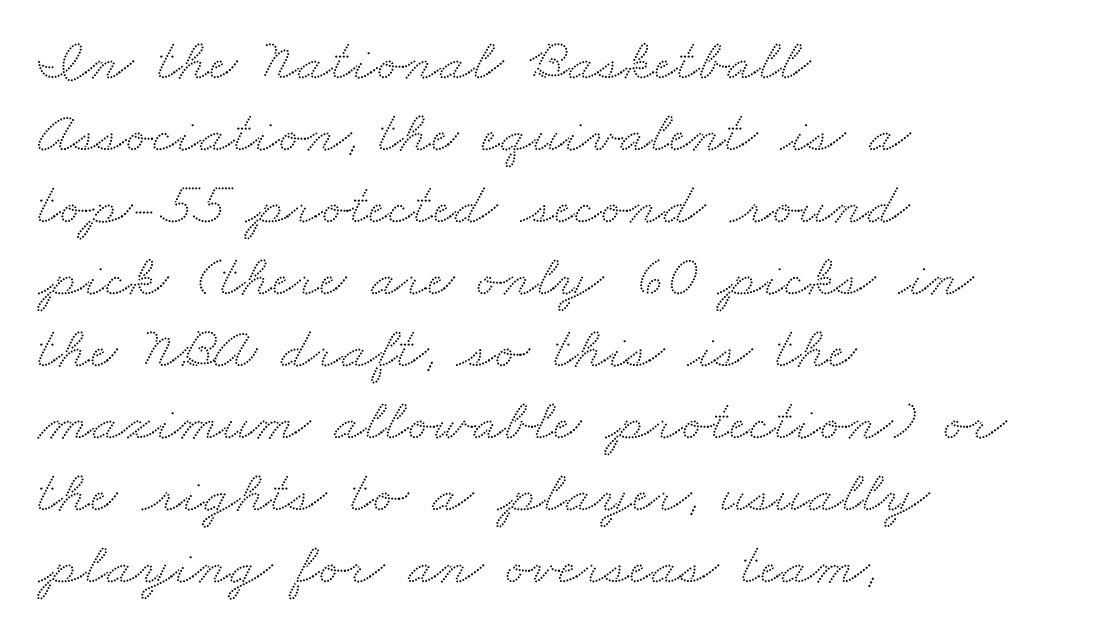
The space beneath each line is pristine and unruled. This sample uses a serif face. Spacing between characters is what you'd get straight out of the box. All the whitespace from short lines collects on the right.
